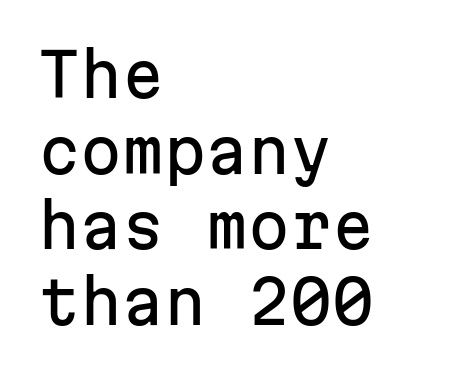
Q: Is the text italic (slanted)? A: No, it is upright.
Q: Is the typeface a serif or a sans-serif typeface? A: Sans-serif.
Q: Is the text underlined? A: No.
Q: How is the paragraph aligned? A: Left-aligned.
Q: Is the spacing between letters normal or unusually wide? A: Normal.
Q: Is the spacing between lines tight, normal or loose? A: Normal.
Q: Width (condensed, normal, or wide)? A: Normal.
Q: Stroke contrast? A: Low.
Q: x-height? A: Medium.
Q: Monospaced? A: Yes.
